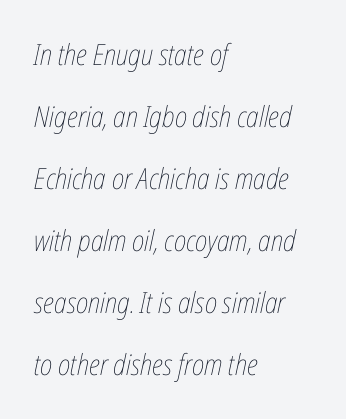
Q: Is the text bold? A: No.
Q: Is the text italic (slanted)? A: Yes, it leans right by about 12 degrees.
Q: Is the text underlined? A: No.
Q: How is the paragraph aligned? A: Left-aligned.
Q: Is the spacing between letters normal or unusually wide? A: Normal.
Q: Is the spacing between lines tight, normal or loose? A: Loose.
Q: Width (condensed, normal, or wide)? A: Condensed.
Q: Stroke contrast? A: Low.
Q: x-height? A: Medium.
Q: Monospaced? A: No.
